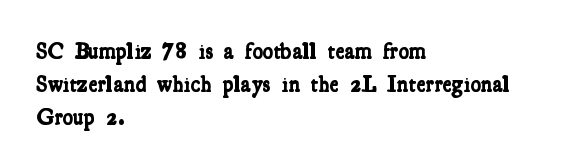
The image shows 22 px bold type; set left-aligned, normal line spacing (1.5x), normal letter spacing, not underlined.
